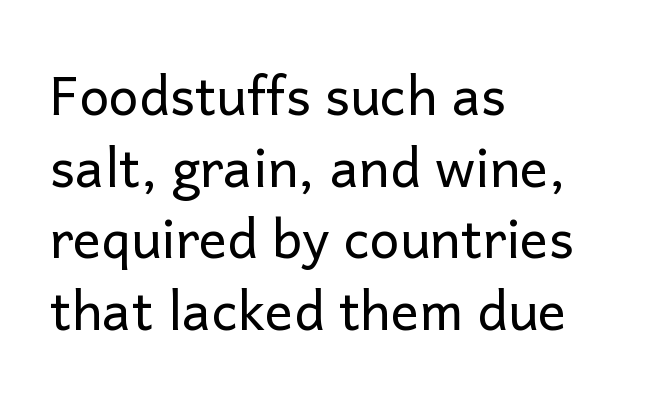
{"serif": "no", "italic": "no", "bold": "no", "weight": "regular", "width": "normal", "stroke_contrast": "low", "x_height": "medium", "monospaced": "no", "underline": "no", "align": "left", "line_spacing": "normal", "line_spacing_ratio": 1.35, "letter_spacing": "normal", "letter_spacing_em": 0.0, "glyph_px": 53}
